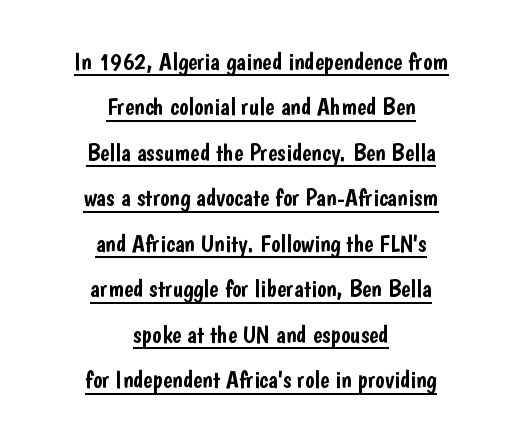
{"italic": "no", "underline": "yes", "align": "center", "line_spacing_ratio": 1.82, "letter_spacing": "normal", "letter_spacing_em": 0.0, "glyph_px": 25}
